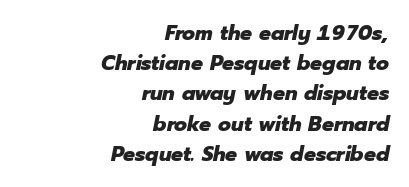
Q: Is the text bold? A: Yes.
Q: Is the text italic (slanted)? A: Yes, it leans right by about 12 degrees.
Q: Is the text underlined? A: No.
Q: How is the paragraph aligned? A: Right-aligned.
Q: Is the spacing between letters normal or unusually wide? A: Normal.
Q: Is the spacing between lines tight, normal or loose? A: Normal.
